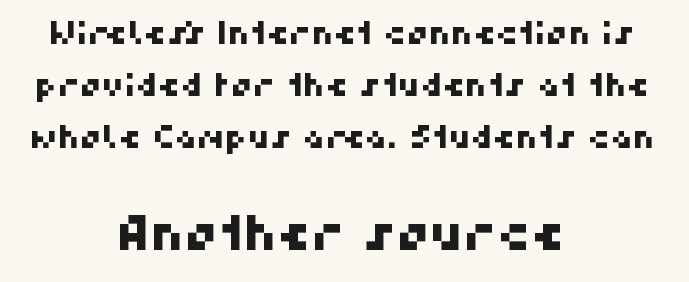
Q: Is the typeface a serif or a sans-serif typeface? A: Sans-serif.
Q: Is the text underlined? A: No.
Q: How is the paragraph aligned? A: Centered.
Q: Is the spacing between letters normal or unusually wide? A: Normal.
Q: Is the spacing between lines tight, normal or loose? A: Normal.
Q: Which block of text is set in a larger size, the first (top) or the second (bottom)? A: The second (bottom) one.
Q: Width (condensed, normal, or wide)? A: Normal.
Q: Stroke contrast? A: High.
Q: x-height? A: Medium.
Q: Monospaced? A: No.
